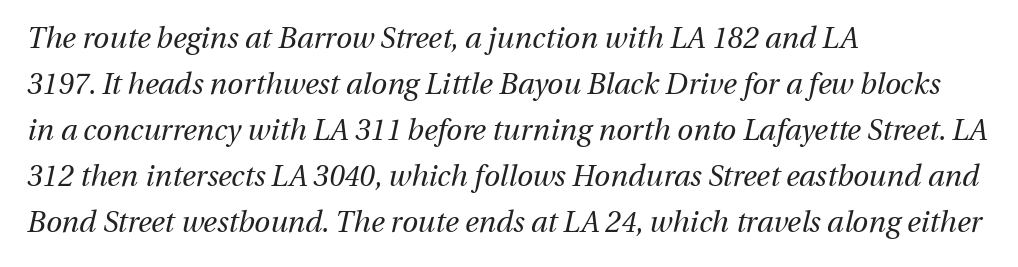
The image shows 29 px regular-weight type, italic (leaning right); set left-aligned, normal line spacing (1.59x), normal letter spacing, not underlined; medium stroke contrast and a medium x-height.
